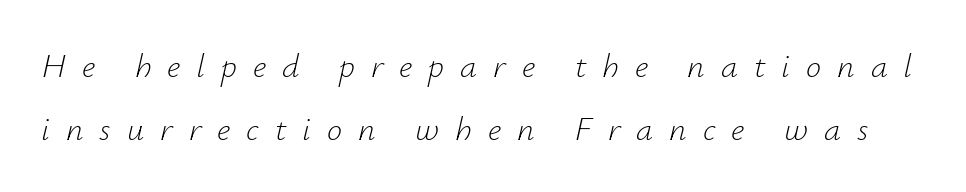
Q: Is the text bold? A: No.
Q: Is the text italic (slanted)? A: Yes, it leans right by about 12 degrees.
Q: Is the text underlined? A: No.
Q: Is the spacing between letters normal or unusually wide? A: Unusually wide.
Q: Width (condensed, normal, or wide)? A: Normal.
Q: Stroke contrast? A: Low.
Q: x-height? A: Small.
Q: Monospaced? A: No.
